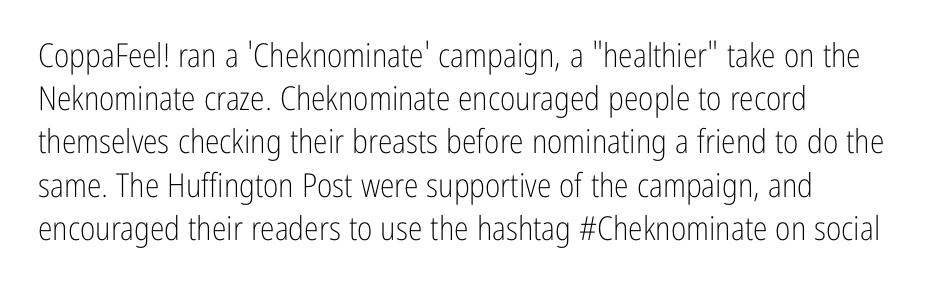
The image shows 33 px light, condensed sans-serif type, upright; set left-aligned, normal line spacing (1.31x), normal letter spacing, not underlined; low stroke contrast and a medium x-height.
